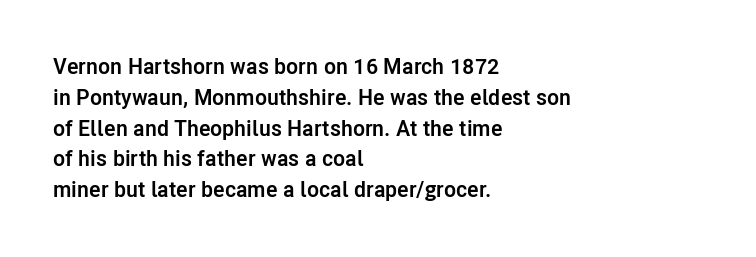
No italicization has been applied; the sample stays upright. The line-height multiplier appears to be the usual default. The face used here has the dense, thick strokes of a bold. Clear beneath every line of the passage. Each word holds together tightly as a unit, with standard inter-letter gaps. The typesetter chose a ragged-right arrangement here.
